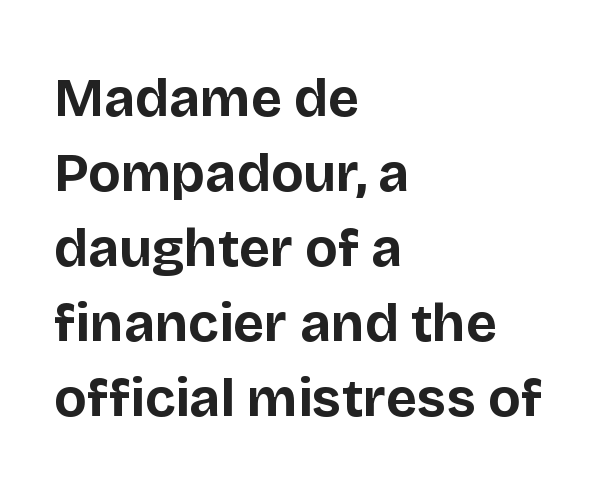
The image shows 54 px bold sans-serif type, upright; set left-aligned, normal line spacing (1.39x), normal letter spacing, not underlined; low stroke contrast and a large x-height.
